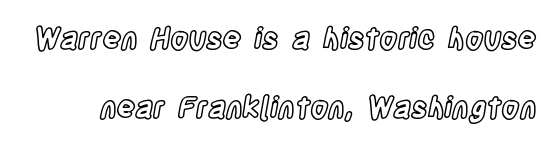
{"width": "condensed", "x_height": "large", "monospaced": "no", "underline": "no", "line_spacing": "loose", "line_spacing_ratio": 2.38, "letter_spacing": "normal", "letter_spacing_em": 0.0, "glyph_px": 29}
